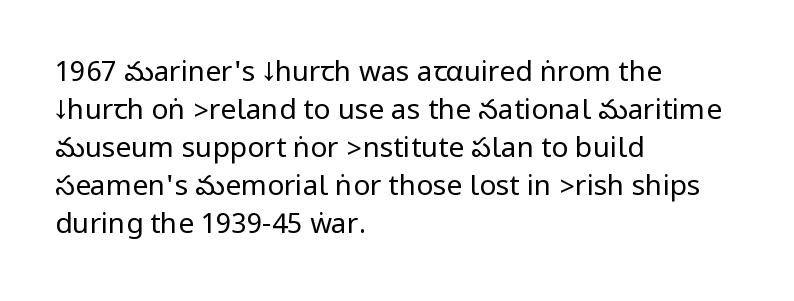
{"serif": "no", "italic": "no", "bold": "no", "weight": "regular", "width": "condensed", "stroke_contrast": "low", "underline": "no", "align": "left", "line_spacing": "normal", "line_spacing_ratio": 1.36, "letter_spacing": "normal", "letter_spacing_em": 0.0, "glyph_px": 28}
